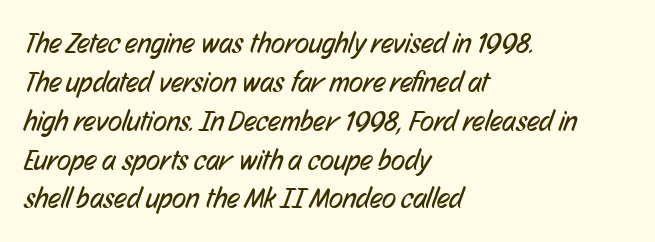
{"serif": "no", "bold": "no", "weight": "regular", "width": "condensed", "stroke_contrast": "low", "x_height": "medium", "monospaced": "no", "underline": "no", "align": "left", "line_spacing": "normal", "line_spacing_ratio": 1.34, "letter_spacing": "normal", "letter_spacing_em": 0.0, "glyph_px": 29}
